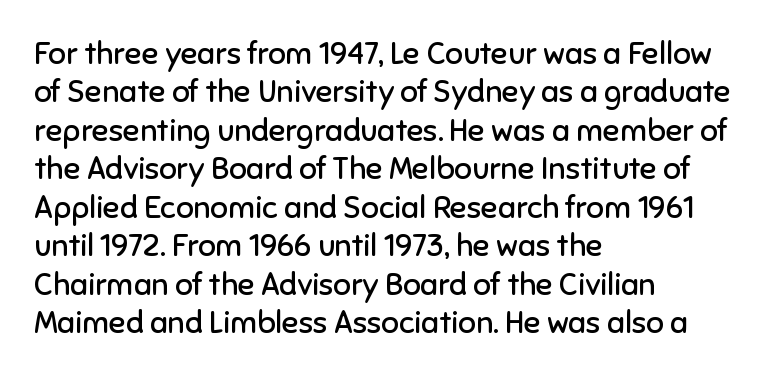
Descenders hang freely into open space. Check where the strokes stop: nothing finishes them off — pure sans. Character widths vary here, with narrow letters taking less room than wide ones. The strokes are not fattened; the text isn't bold. Words appear dense and cohesive because spacing is normal.
